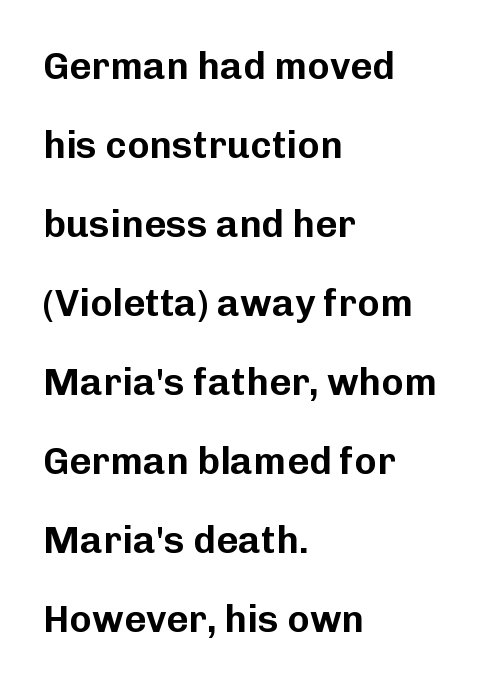
Q: Is the text italic (slanted)? A: No, it is upright.
Q: Is the typeface a serif or a sans-serif typeface? A: Sans-serif.
Q: Is the text underlined? A: No.
Q: How is the paragraph aligned? A: Left-aligned.
Q: Is the spacing between letters normal or unusually wide? A: Normal.
Q: Is the spacing between lines tight, normal or loose? A: Loose.
Q: Width (condensed, normal, or wide)? A: Normal.
Q: Stroke contrast? A: Low.
Q: x-height? A: Medium.
Q: Monospaced? A: No.
